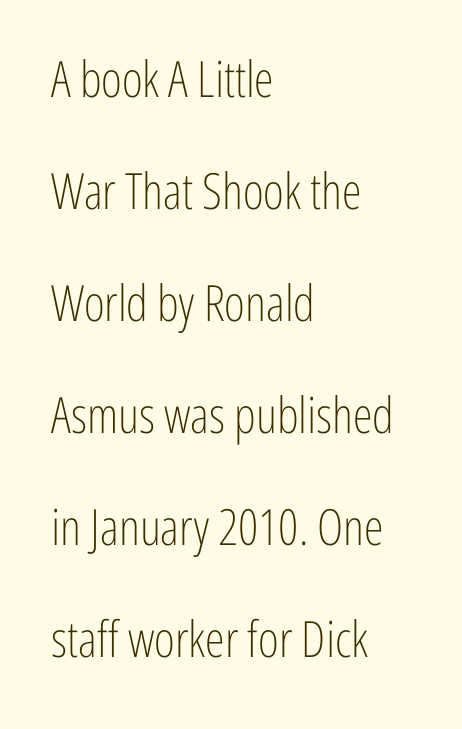
Interline gaps are noticeably wide in this sample. The rendering keeps characters at their native spacing. Every character sits straight up, as roman type does. The typesetter chose a ragged-right arrangement here. Each stroke keeps to a modest, everyday thickness or less. The text was rendered using a sans face with plain stroke endings.
